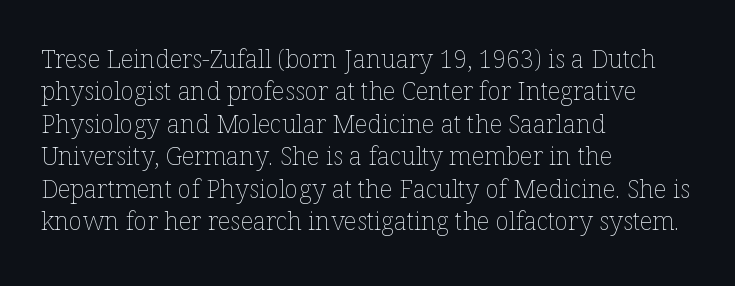
The image shows 25 px text type, upright; set left-aligned, normal line spacing (1.3x), normal letter spacing, not underlined.
